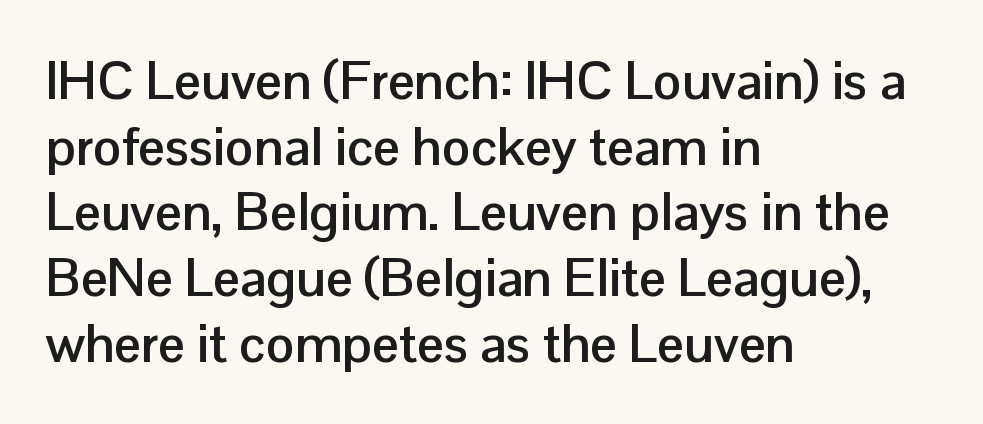
Look at the bottom of the vertical strokes: they stop flat, with no serifs. The rendering uses a bold face; every stroke is thick and dark. The passage is arranged the way most books set body copy — flush left. Descenders hang freely into open space.
